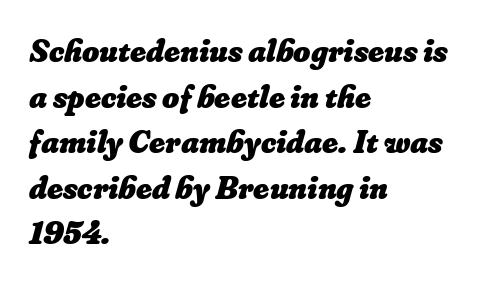
Q: Is the text bold? A: Yes.
Q: Is the text underlined? A: No.
Q: How is the paragraph aligned? A: Left-aligned.
Q: Is the spacing between letters normal or unusually wide? A: Normal.
Q: Is the spacing between lines tight, normal or loose? A: Normal.
Q: Width (condensed, normal, or wide)? A: Normal.
Q: Stroke contrast? A: Low.
Q: x-height? A: Small.
Q: Monospaced? A: No.
